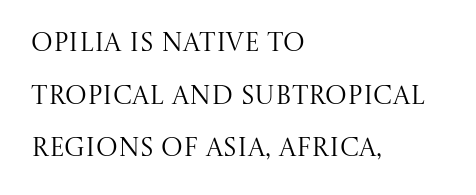
The paragraph shown leans on its left margin. The letterforms sit at book weight or below. Summary of vertical rhythm: relaxed, with wide interline spacing. Italic: no, the glyphs are upright roman. No word sits above an underline.
